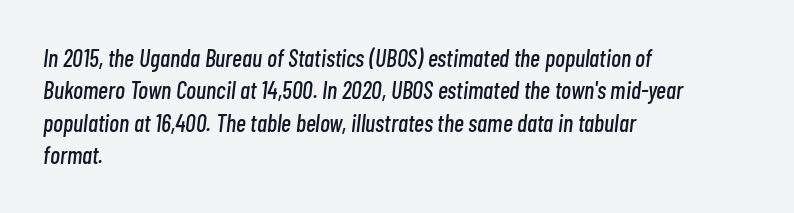
The typography opts for an oblique posture over an upright one. The horizontal fit of the characters is conventional and even. The paragraph shown leans on its left margin. Type without underlining. Is there much room between lines? A standard amount, neither cramped nor airy.
